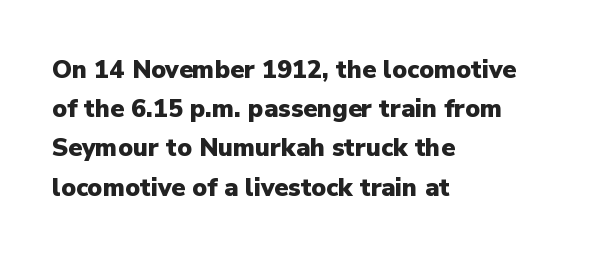
{"italic": "no", "bold": "yes", "underline": "no", "align": "left", "line_spacing": "normal", "line_spacing_ratio": 1.57, "letter_spacing": "normal", "letter_spacing_em": 0.0, "glyph_px": 25}
